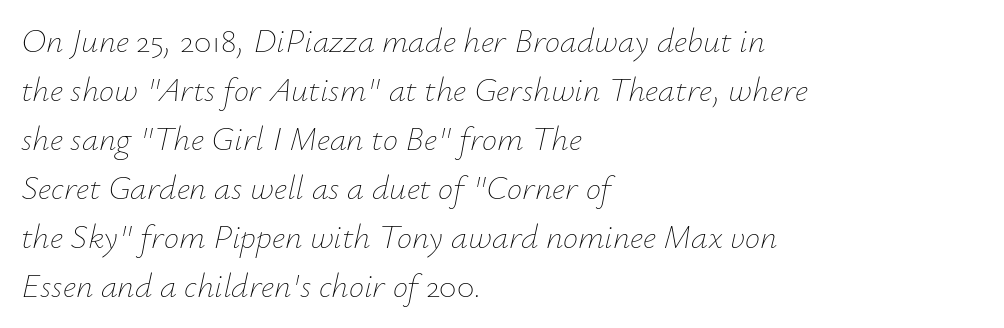
{"italic": "yes", "lean": "right", "slant_degrees": 12, "bold": "no", "weight": "thin", "width": "normal", "stroke_contrast": "low", "x_height": "small", "monospaced": "no", "underline": "no", "align": "left", "line_spacing": "normal", "line_spacing_ratio": 1.44, "letter_spacing": "normal", "letter_spacing_em": 0.0, "glyph_px": 34}
